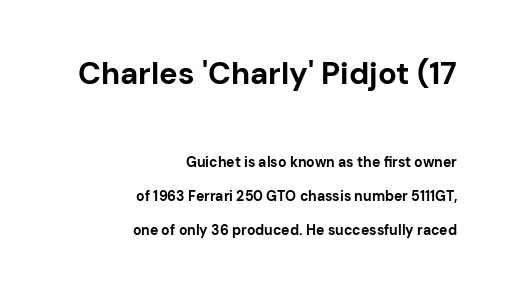
Think of a printed novel: that variable character pitch is what you see here. One-word summary of the alignment: right. The upper block of text is set noticeably larger than the block beneath it. Stroke terminals: plain, sans-serif.
